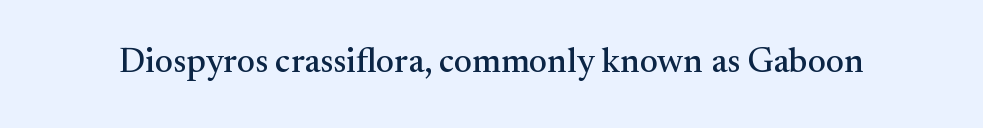
{"serif": "yes", "italic": "no", "width": "normal", "stroke_contrast": "medium", "x_height": "small", "monospaced": "no", "underline": "no", "letter_spacing": "normal", "letter_spacing_em": 0.0, "glyph_px": 35}
